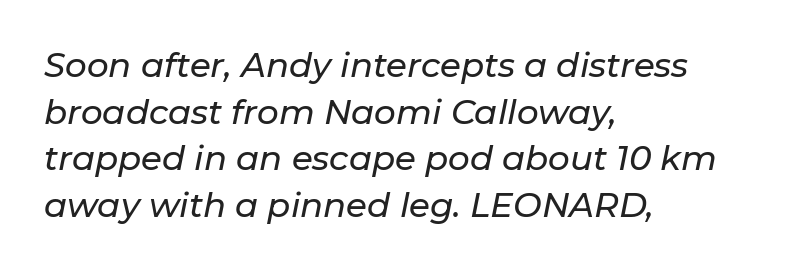
Here the glyphs are tracked normally, forming tight word shapes. What's the leading like? Ordinary, nothing unusual. The passage is arranged the way most books set body copy — flush left. The font's italic variant was chosen for this text.
